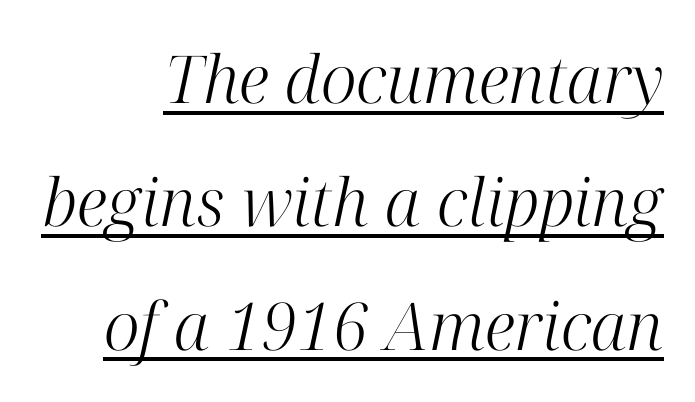
The image shows 66 px light serif type, italic (leaning right); set line spacing 1.87x, normal letter spacing, underlined; high stroke contrast and a medium x-height.
